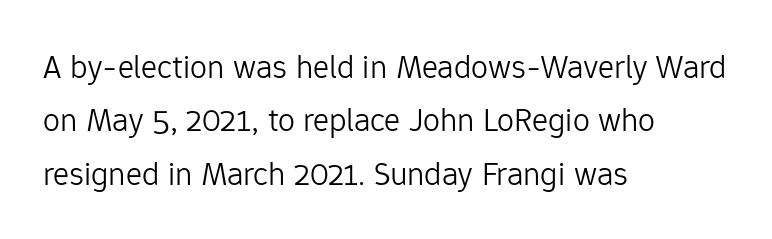
A typesetter would call this proportional, since set widths differ per character. Caption: standard tracking, unaltered. Reading down the column, the eye jumps a familiar distance to each next line. Notice how the stems are strictly vertical — no italics here.
